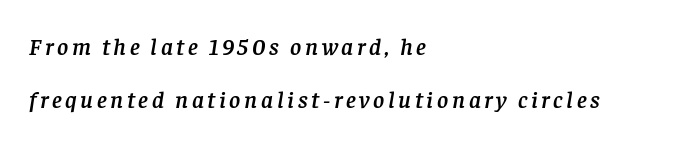
Q: Is the text italic (slanted)? A: Yes, it leans right by about 8 degrees.
Q: Is the text underlined? A: No.
Q: How is the paragraph aligned? A: Left-aligned.
Q: Is the spacing between lines tight, normal or loose? A: Loose.
